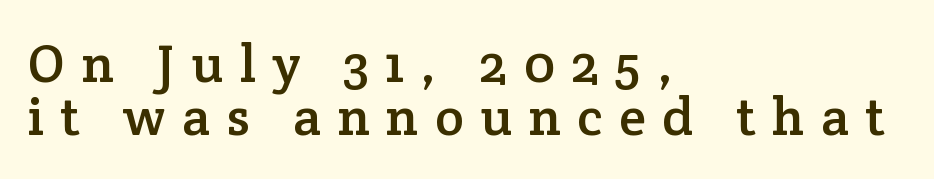
The image shows 54 px serif type, upright; set left-aligned, tight line spacing (0.98x), unusually wide letter spacing (+0.3 em), not underlined; low stroke contrast and a medium x-height.
